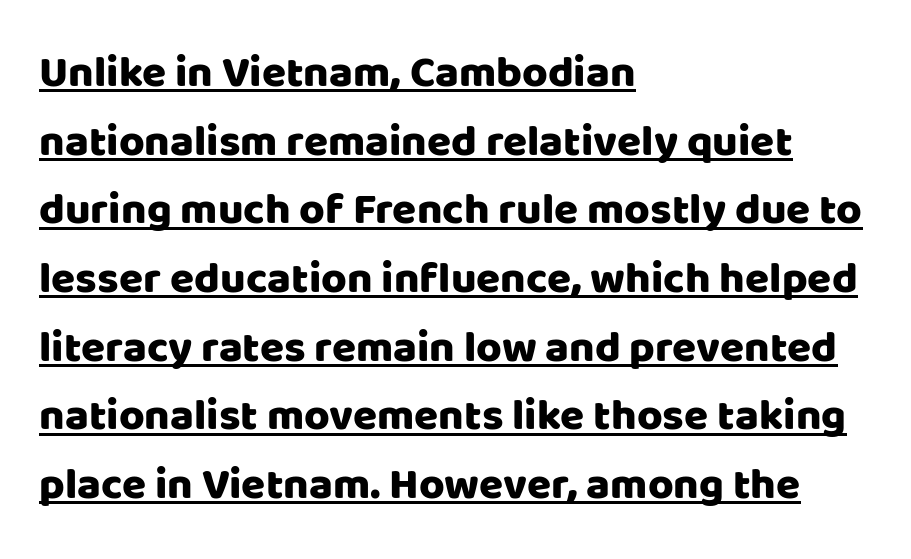
{"serif": "no", "italic": "no", "width": "normal", "stroke_contrast": "low", "x_height": "large", "monospaced": "no", "underline": "yes", "align": "left", "line_spacing": "normal", "line_spacing_ratio": 1.56, "letter_spacing": "normal", "letter_spacing_em": 0.0, "glyph_px": 44}
